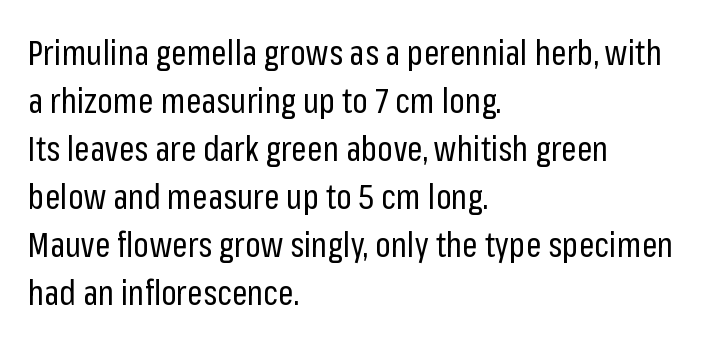
Q: Is the text bold? A: No.
Q: Is the text italic (slanted)? A: No, it is upright.
Q: Is the typeface a serif or a sans-serif typeface? A: Sans-serif.
Q: Is the text underlined? A: No.
Q: How is the paragraph aligned? A: Left-aligned.
Q: Is the spacing between letters normal or unusually wide? A: Normal.
Q: Is the spacing between lines tight, normal or loose? A: Normal.
Q: Width (condensed, normal, or wide)? A: Condensed.
Q: Stroke contrast? A: Low.
Q: x-height? A: Medium.
Q: Monospaced? A: No.
